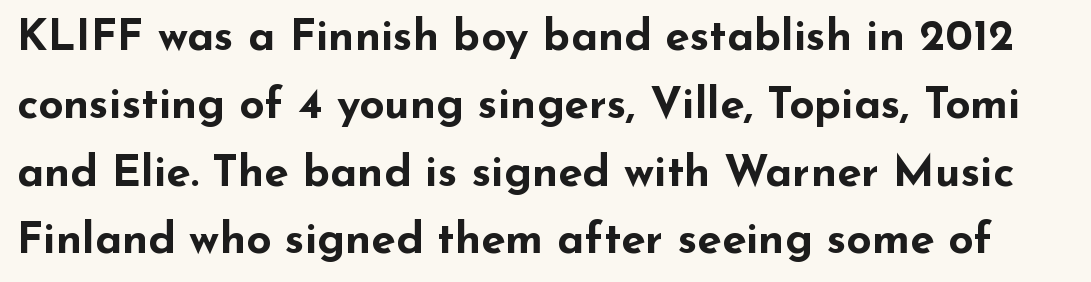
Q: Is the text bold? A: Yes.
Q: Is the text italic (slanted)? A: No, it is upright.
Q: Is the typeface a serif or a sans-serif typeface? A: Sans-serif.
Q: Is the text underlined? A: No.
Q: Is the spacing between letters normal or unusually wide? A: Normal.
Q: Is the spacing between lines tight, normal or loose? A: Normal.
Q: Width (condensed, normal, or wide)? A: Wide.
Q: Stroke contrast? A: Low.
Q: x-height? A: Small.
Q: Monospaced? A: No.
